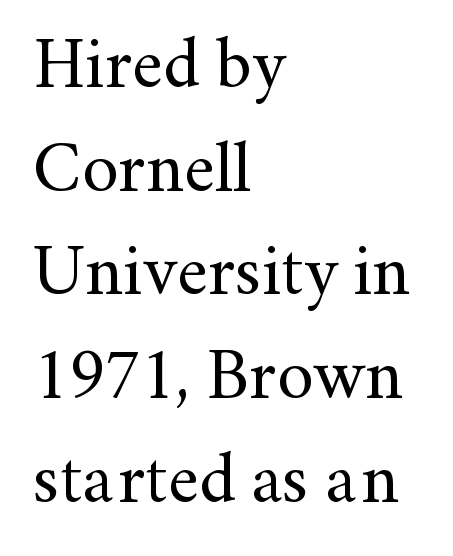
Q: Is the text bold? A: No.
Q: Is the text italic (slanted)? A: No, it is upright.
Q: Is the typeface a serif or a sans-serif typeface? A: Serif.
Q: Is the text underlined? A: No.
Q: How is the paragraph aligned? A: Left-aligned.
Q: Is the spacing between letters normal or unusually wide? A: Normal.
Q: Is the spacing between lines tight, normal or loose? A: Normal.
Q: Width (condensed, normal, or wide)? A: Normal.
Q: Stroke contrast? A: Medium.
Q: x-height? A: Small.
Q: Monospaced? A: No.
